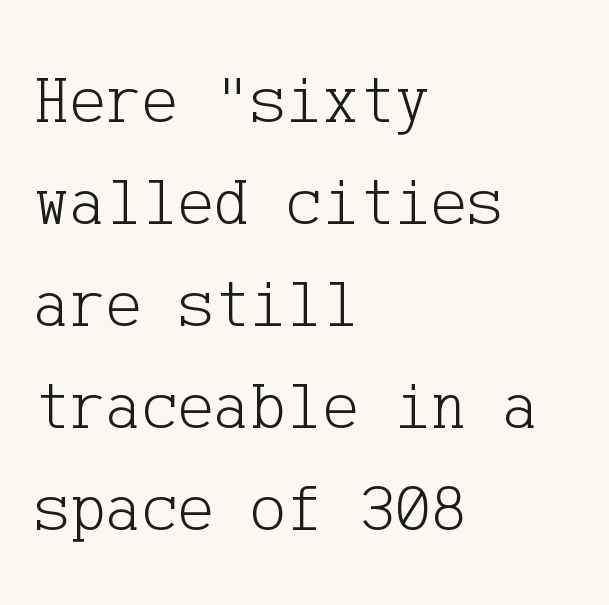
Q: Is the text bold? A: No.
Q: Is the text italic (slanted)? A: No, it is upright.
Q: Is the typeface a serif or a sans-serif typeface? A: Serif.
Q: Is the text underlined? A: No.
Q: How is the paragraph aligned? A: Left-aligned.
Q: Is the spacing between letters normal or unusually wide? A: Normal.
Q: Is the spacing between lines tight, normal or loose? A: Normal.
Q: Width (condensed, normal, or wide)? A: Normal.
Q: Stroke contrast? A: Low.
Q: x-height? A: Medium.
